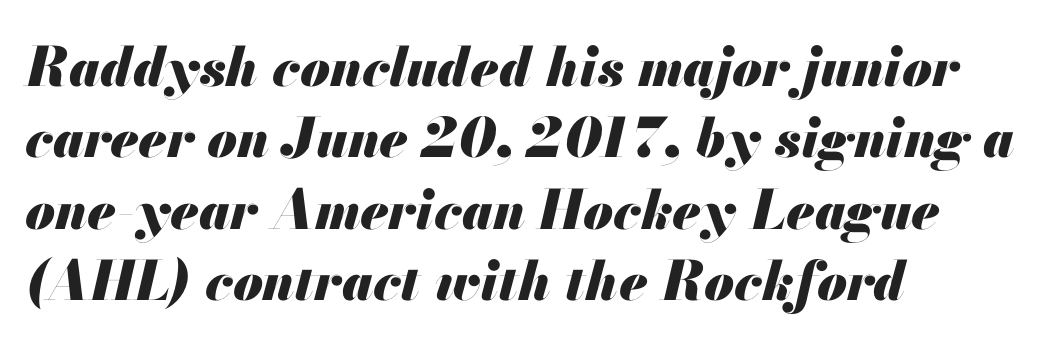
Proportional: the letters do not fall into vertical columns. Inter-character spacing is left at the font's built-in metrics. Check under the words: just untouched page. Line spacing here is normal.
